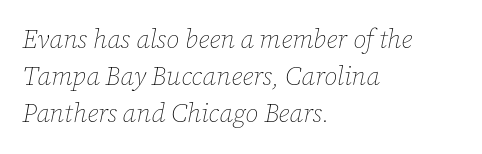
Q: Is the text bold? A: No.
Q: Is the text italic (slanted)? A: Yes, it leans right by about 12 degrees.
Q: Is the text underlined? A: No.
Q: How is the paragraph aligned? A: Left-aligned.
Q: Is the spacing between letters normal or unusually wide? A: Normal.
Q: Is the spacing between lines tight, normal or loose? A: Normal.
